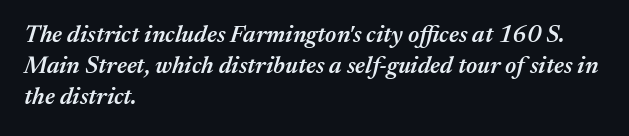
The rendering uses a semibold face; strokes are thickened but not to full bold. If you drew a line through each stem, it would be angled. How would I describe the line gaps? Plain and ordinary. Only glyphs here, with clear space below each row.
